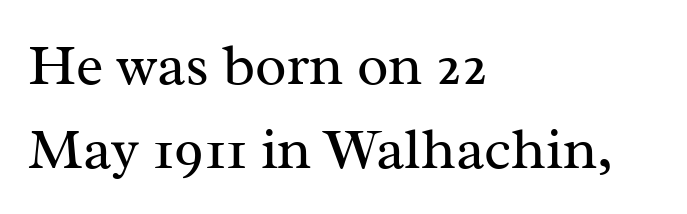
{"serif": "yes", "italic": "no", "bold": "no", "weight": "regular", "width": "normal", "stroke_contrast": "medium", "x_height": "medium", "monospaced": "no", "underline": "no", "align": "left", "line_spacing": "normal", "line_spacing_ratio": 1.44, "letter_spacing": "normal", "letter_spacing_em": 0.0, "glyph_px": 58}
